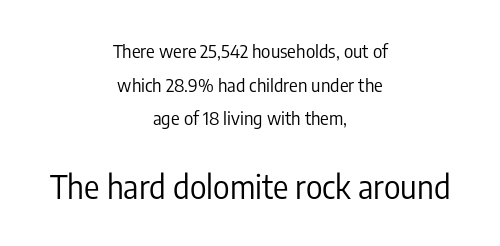
{"serif": "no", "italic": "no", "bold": "no", "weight": "regular", "width": "condensed", "stroke_contrast": "low", "x_height": "medium", "monospaced": "no", "underline": "no", "align": "center", "line_spacing_ratio": 1.87, "letter_spacing": "normal", "letter_spacing_em": 0.0, "larger_block": "second", "size_ratio": 1.78, "glyph_px": 32}
